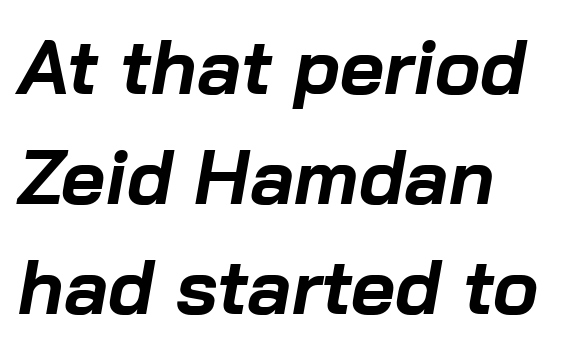
The image shows 76 px bold type, italic (leaning right); set left-aligned, normal line spacing (1.45x), normal letter spacing, not underlined; low stroke contrast and a medium x-height.
